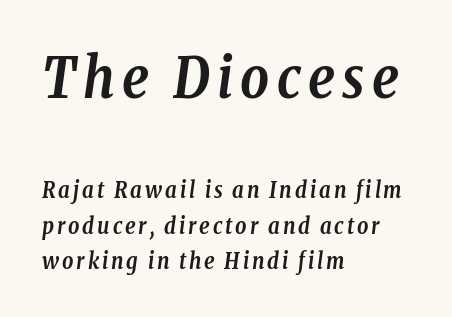
The image shows 56 px semibold, condensed serif type, italic (leaning right); set left-aligned, normal line spacing (1.6x), not underlined; the first (top) block is 2.55x larger; low stroke contrast and a medium x-height.
